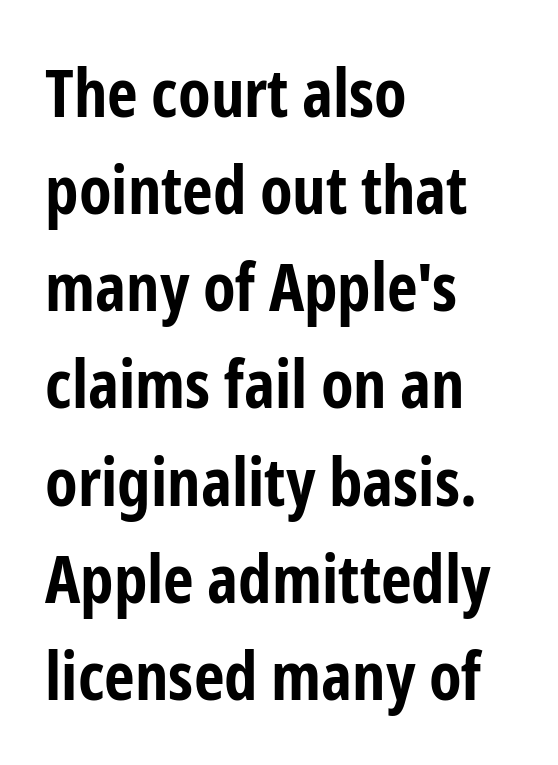
The image shows 67 px bold, condensed sans-serif type, upright; set left-aligned, normal line spacing (1.45x), normal letter spacing, not underlined; low stroke contrast and a medium x-height.
